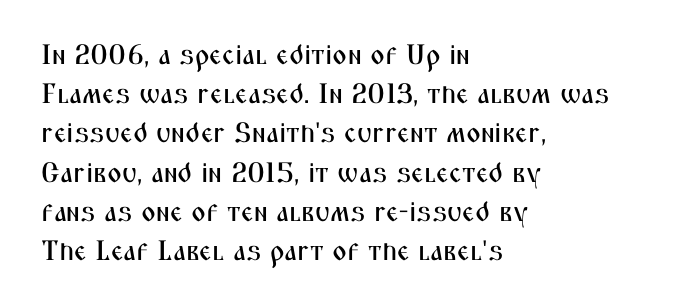
Q: Is the text italic (slanted)? A: No, it is upright.
Q: Is the typeface a serif or a sans-serif typeface? A: Sans-serif.
Q: Is the text underlined? A: No.
Q: How is the paragraph aligned? A: Left-aligned.
Q: Is the spacing between letters normal or unusually wide? A: Normal.
Q: Is the spacing between lines tight, normal or loose? A: Normal.
Q: Width (condensed, normal, or wide)? A: Condensed.
Q: Stroke contrast? A: Medium.
Q: x-height? A: Medium.
Q: Monospaced? A: No.
